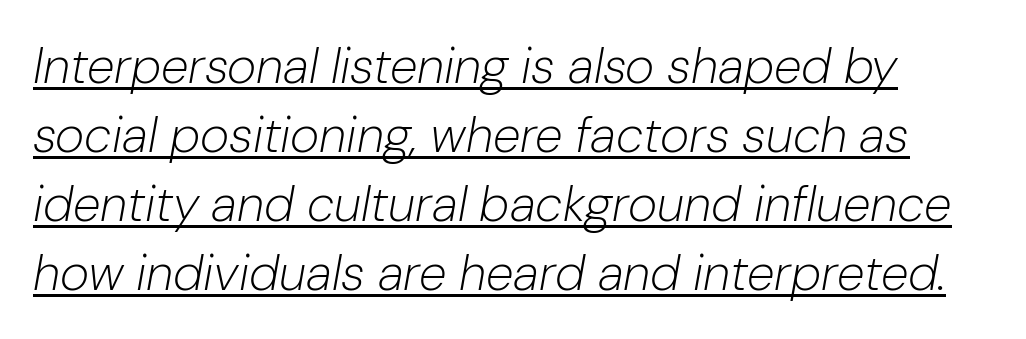
{"italic": "yes", "lean": "right", "slant_degrees": 10, "bold": "no", "weight": "light", "width": "normal", "stroke_contrast": "low", "x_height": "medium", "monospaced": "no", "underline": "yes", "line_spacing": "normal", "line_spacing_ratio": 1.38, "letter_spacing": "normal", "letter_spacing_em": 0.0, "glyph_px": 50}
